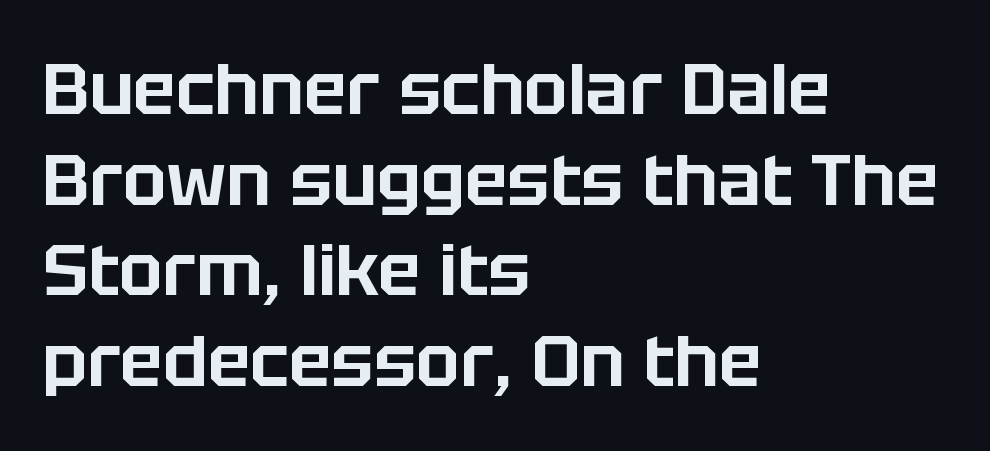
{"serif": "no", "italic": "no", "width": "normal", "stroke_contrast": "low", "x_height": "large", "monospaced": "no", "underline": "no", "align": "left", "line_spacing": "normal", "line_spacing_ratio": 1.26, "letter_spacing": "normal", "letter_spacing_em": 0.0, "glyph_px": 72}
